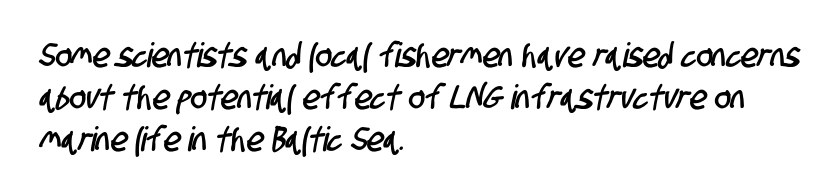
You could not count columns in this text — the font is proportionally spaced. All the whitespace from short lines collects on the right. Tracking value appears to be zero — textbook default spacing. The passage shown is not underscored anywhere. The letters carry no serifs — their stems end cleanly without finishing strokes.
